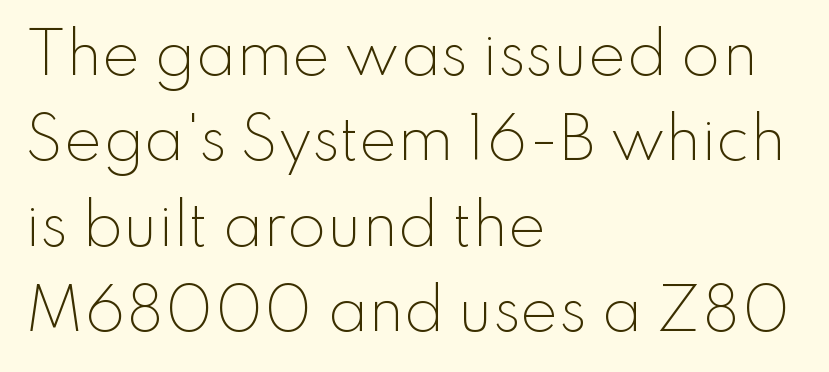
Q: Is the text bold? A: No.
Q: Is the text italic (slanted)? A: No, it is upright.
Q: Is the typeface a serif or a sans-serif typeface? A: Sans-serif.
Q: Is the text underlined? A: No.
Q: How is the paragraph aligned? A: Left-aligned.
Q: Is the spacing between letters normal or unusually wide? A: Normal.
Q: Is the spacing between lines tight, normal or loose? A: Normal.
Q: Width (condensed, normal, or wide)? A: Normal.
Q: Stroke contrast? A: Low.
Q: x-height? A: Small.
Q: Monospaced? A: No.
